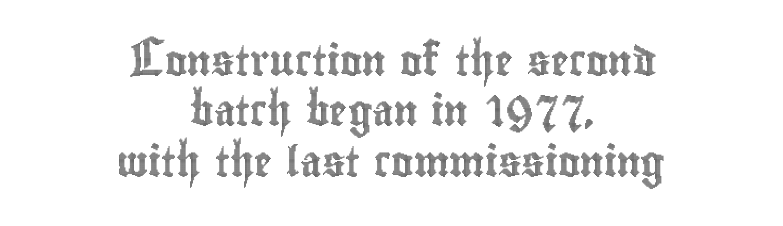
The image shows 30 px condensed type, upright; set centered, normal line spacing (1.68x), normal letter spacing, not underlined; a small x-height.
